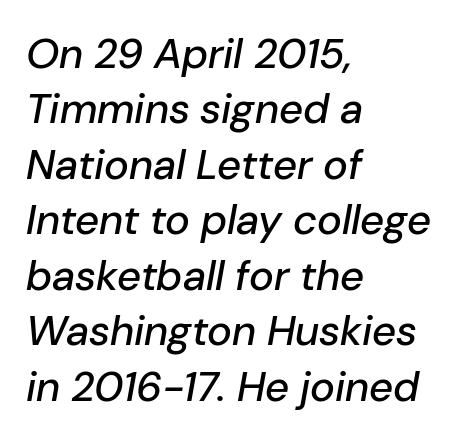
{"italic": "yes", "lean": "right", "slant_degrees": 10, "width": "normal", "stroke_contrast": "low", "x_height": "medium", "monospaced": "no", "underline": "no", "align": "left", "line_spacing": "normal", "line_spacing_ratio": 1.32, "letter_spacing": "normal", "letter_spacing_em": 0.0, "glyph_px": 42}
